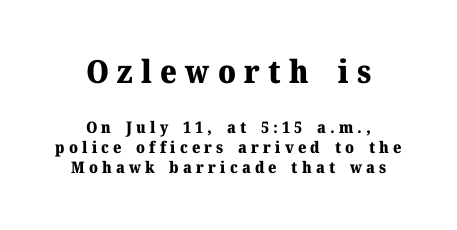
{"serif": "yes", "italic": "no", "bold": "yes", "weight": "heavy", "width": "normal", "stroke_contrast": "medium", "x_height": "medium", "monospaced": "no", "underline": "no", "align": "center", "line_spacing": "normal", "line_spacing_ratio": 1.26, "letter_spacing": "wide", "letter_spacing_em": 0.26, "larger_block": "first", "size_ratio": 2.0, "glyph_px": 32}
